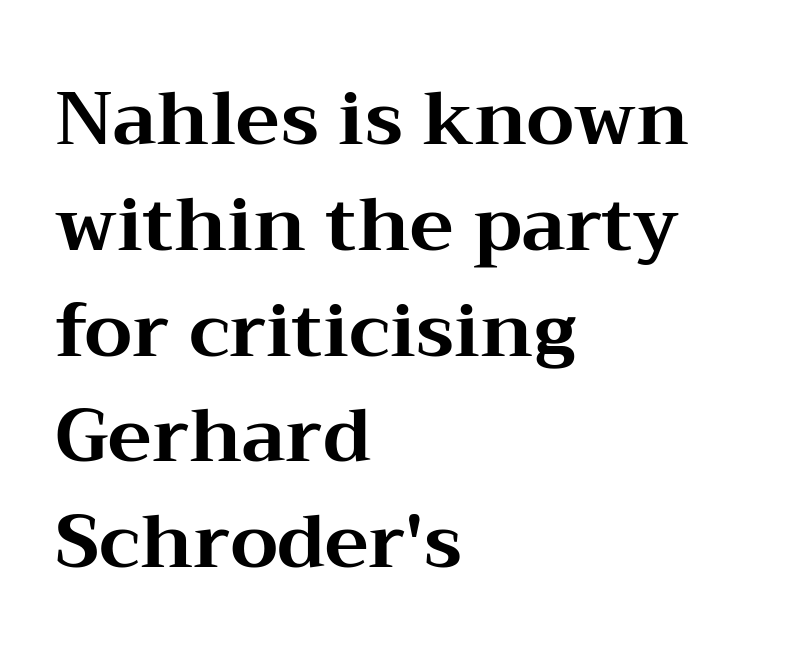
{"serif": "yes", "italic": "no", "bold": "yes", "weight": "bold", "width": "wide", "stroke_contrast": "medium", "x_height": "medium", "monospaced": "no", "underline": "no", "align": "left", "line_spacing": "normal", "line_spacing_ratio": 1.43, "letter_spacing": "normal", "letter_spacing_em": 0.0, "glyph_px": 74}
